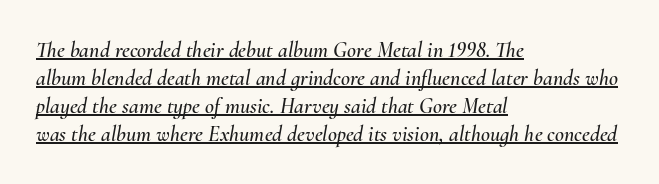
The horizontal fit of the characters is conventional and even. Underlined type. Leftover space on each line is placed entirely after the last word. The letters are slanted; this is an italic face. One glance says typical: line gaps are just what's usual.
